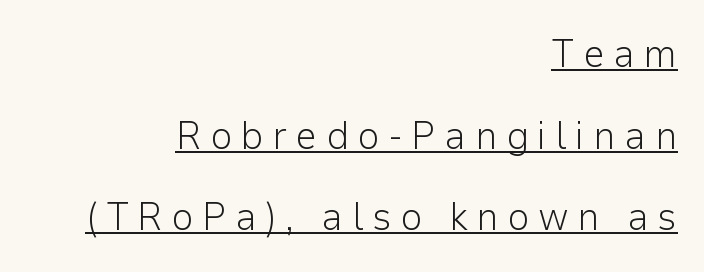
The image shows 39 px light sans-serif type, upright; set right-aligned, loose line spacing (2.09x), unusually wide letter spacing (+0.22 em), underlined; low stroke contrast and a medium x-height.
